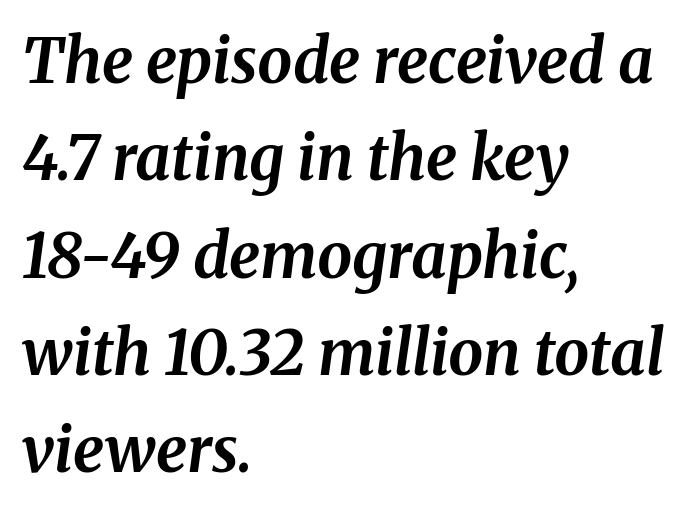
Is the type bold? Yes — the strokes are clearly thick and heavy. Leftover space on each line is placed entirely after the last word. Note the varied advance widths — an 'i' is clearly narrower than an 'm'. There is no visible air inserted between adjacent glyphs. These lines were composed using italics. Interline gaps are of average width in this sample.
